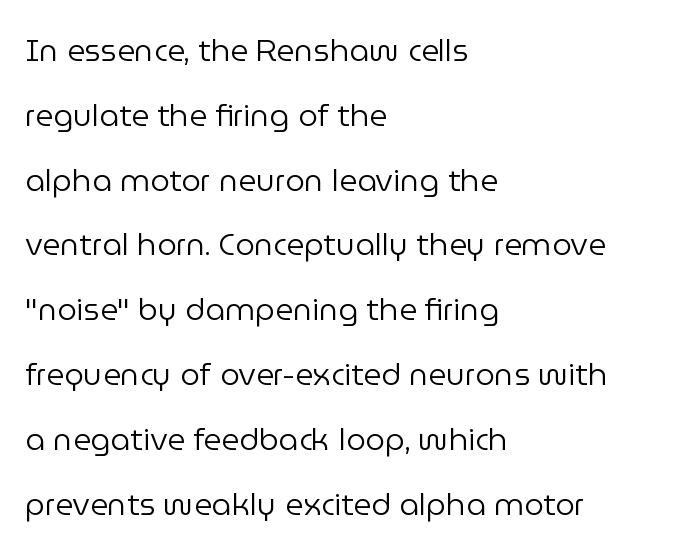
The image shows 31 px regular-weight sans-serif type, upright; set left-aligned, loose line spacing (2.09x), normal letter spacing, not underlined; low stroke contrast and a medium x-height.
